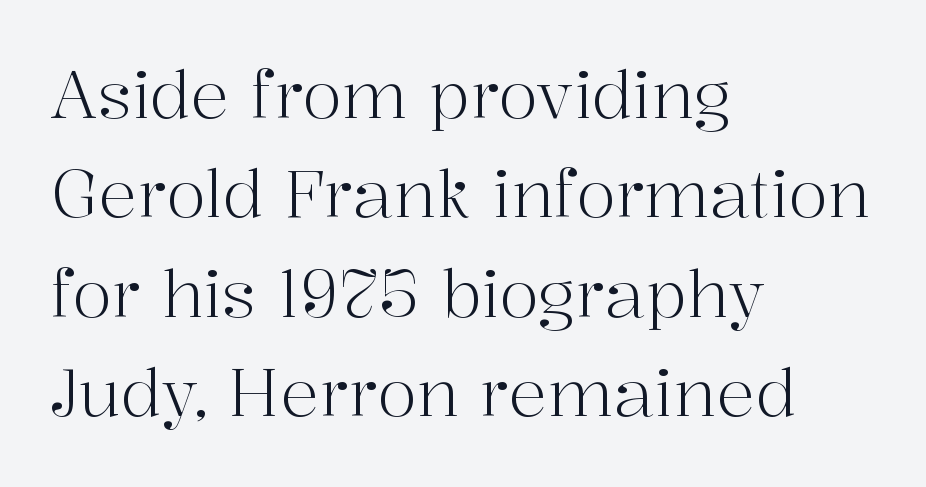
{"serif": "yes", "italic": "no", "bold": "no", "weight": "light", "width": "normal", "stroke_contrast": "high", "x_height": "medium", "monospaced": "no", "underline": "no", "align": "left", "line_spacing": "normal", "line_spacing_ratio": 1.53, "letter_spacing": "normal", "letter_spacing_em": 0.0, "glyph_px": 65}
